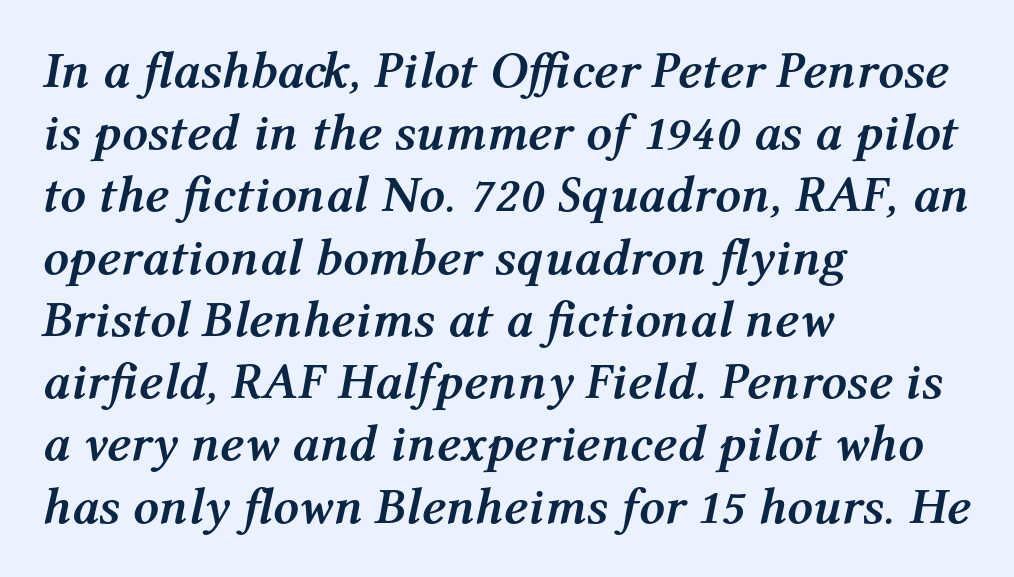
The image shows 51 px semibold type, italic (leaning right); set left-aligned, line spacing 1.22x, normal letter spacing, not underlined; medium stroke contrast and a medium x-height.
